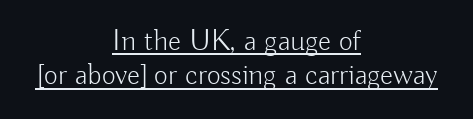
{"serif": "no", "italic": "no", "bold": "no", "weight": "light", "width": "normal", "stroke_contrast": "low", "x_height": "small", "monospaced": "no", "underline": "yes", "align": "center", "line_spacing": "tight", "line_spacing_ratio": 1.15, "letter_spacing": "normal", "letter_spacing_em": 0.0, "glyph_px": 30}
